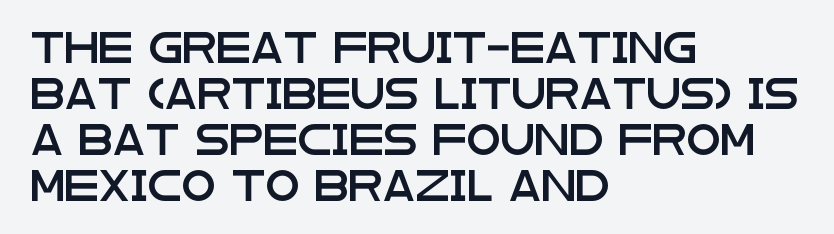
Q: Is the text italic (slanted)? A: No, it is upright.
Q: Is the typeface a serif or a sans-serif typeface? A: Sans-serif.
Q: Is the text underlined? A: No.
Q: How is the paragraph aligned? A: Left-aligned.
Q: Is the spacing between letters normal or unusually wide? A: Normal.
Q: Is the spacing between lines tight, normal or loose? A: Normal.
Q: Width (condensed, normal, or wide)? A: Wide.
Q: Stroke contrast? A: Low.
Q: x-height? A: Large.
Q: Monospaced? A: No.
